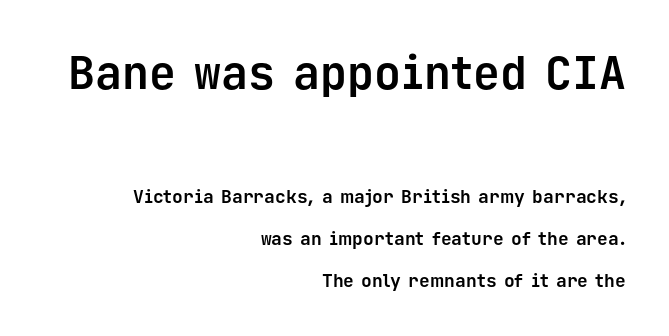
Q: Is the text bold? A: Yes.
Q: Is the text italic (slanted)? A: No, it is upright.
Q: Is the typeface a serif or a sans-serif typeface? A: Sans-serif.
Q: Is the text underlined? A: No.
Q: How is the paragraph aligned? A: Right-aligned.
Q: Is the spacing between letters normal or unusually wide? A: Normal.
Q: Is the spacing between lines tight, normal or loose? A: Loose.
Q: Which block of text is set in a larger size, the first (top) or the second (bottom)? A: The first (top) one.
Q: Width (condensed, normal, or wide)? A: Normal.
Q: Stroke contrast? A: Low.
Q: x-height? A: Medium.
Q: Monospaced? A: Yes.
